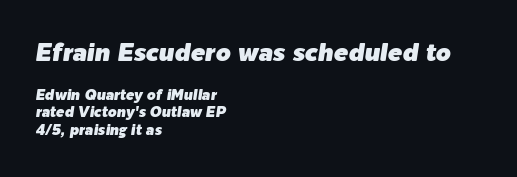
The image shows 24 px text type, italic (leaning right); set left-aligned, line spacing 1.24x, normal letter spacing, not underlined; the first (top) block is 1.71x larger.
